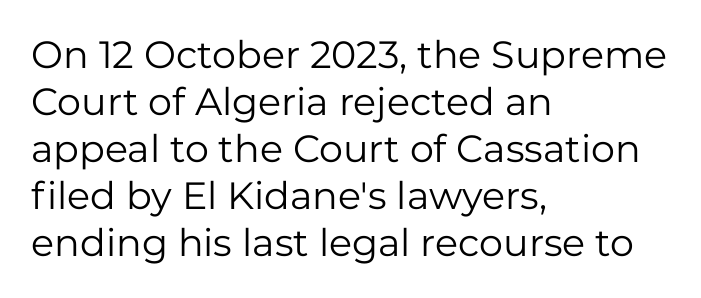
Q: Is the text bold? A: No.
Q: Is the text italic (slanted)? A: No, it is upright.
Q: Is the typeface a serif or a sans-serif typeface? A: Sans-serif.
Q: Is the text underlined? A: No.
Q: How is the paragraph aligned? A: Left-aligned.
Q: Is the spacing between letters normal or unusually wide? A: Normal.
Q: Width (condensed, normal, or wide)? A: Normal.
Q: Stroke contrast? A: Low.
Q: x-height? A: Medium.
Q: Monospaced? A: No.
